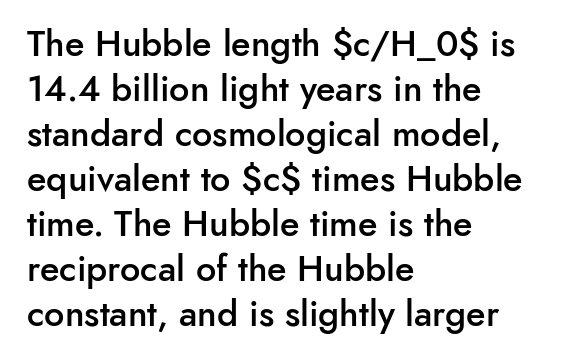
Q: Is the text bold? A: Semi-bold.
Q: Is the text italic (slanted)? A: No, it is upright.
Q: Is the typeface a serif or a sans-serif typeface? A: Sans-serif.
Q: Is the text underlined? A: No.
Q: How is the paragraph aligned? A: Left-aligned.
Q: Is the spacing between letters normal or unusually wide? A: Normal.
Q: Is the spacing between lines tight, normal or loose? A: Normal.
Q: Width (condensed, normal, or wide)? A: Normal.
Q: Stroke contrast? A: Low.
Q: x-height? A: Small.
Q: Monospaced? A: No.
